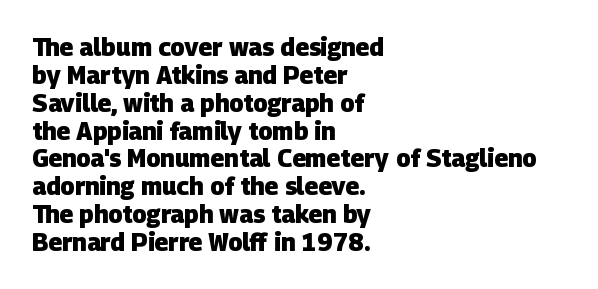
A clean baseline with only descenders dipping below it. The rag falls on the right side of this text block. The face used here is rendered with its standard letterfit. The font is running at its bold setting.
